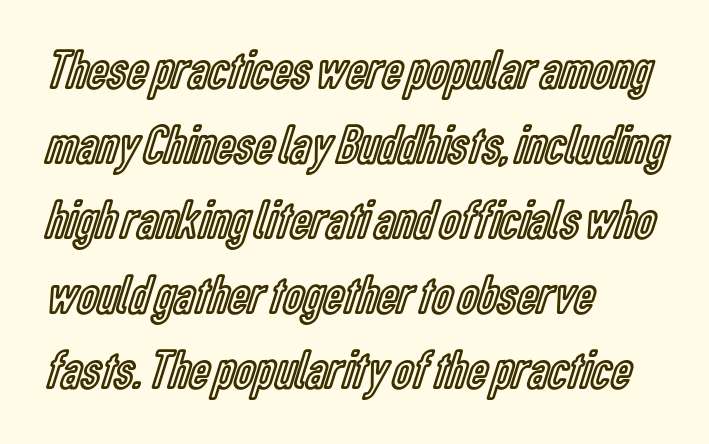
{"width": "condensed", "x_height": "medium", "monospaced": "no", "underline": "no", "align": "left", "line_spacing": "normal", "line_spacing_ratio": 1.34, "letter_spacing": "normal", "letter_spacing_em": 0.0, "glyph_px": 56}
